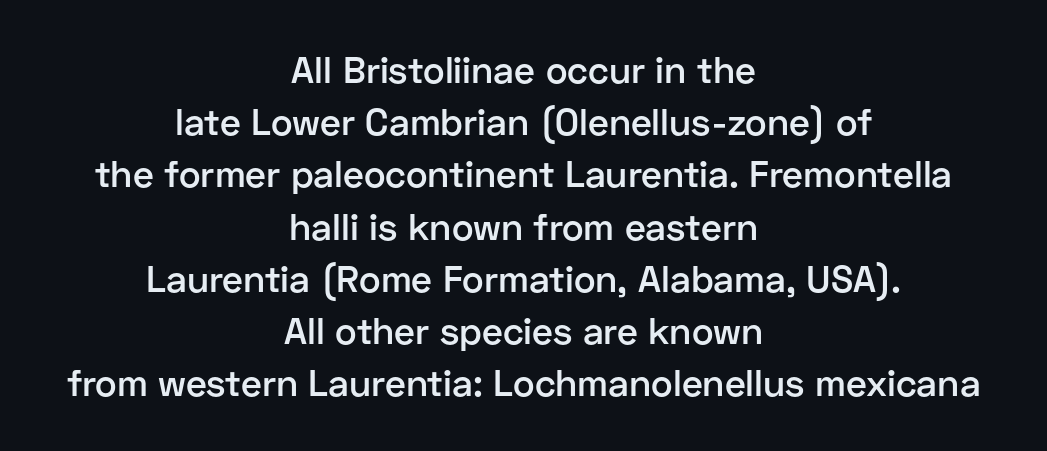
Anything drawn beneath the words? Only blank space. No feet cap the strokes, marking this as sans-serif type. Upright lettering throughout. The text block is weighted toward neither margin, spreading evenly from the middle. Typesetter's note: demi weight, one step under bold.
